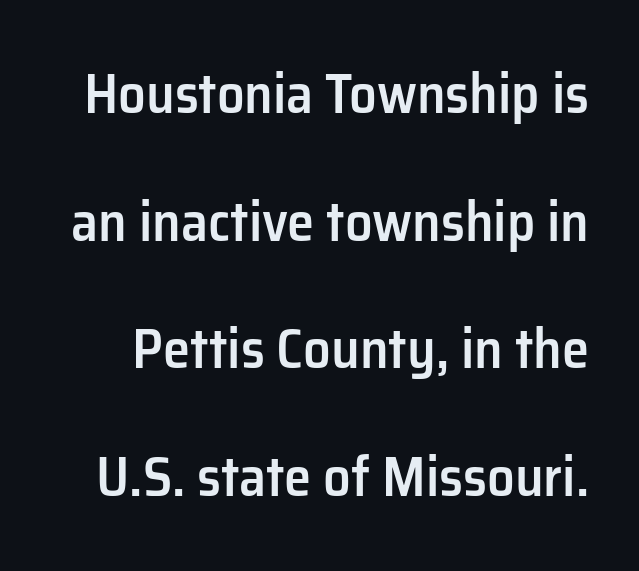
{"serif": "no", "italic": "no", "bold": "semi", "weight": "semibold", "width": "normal", "stroke_contrast": "low", "x_height": "medium", "monospaced": "no", "underline": "no", "line_spacing": "loose", "line_spacing_ratio": 2.32, "letter_spacing": "normal", "letter_spacing_em": 0.0, "glyph_px": 55}
